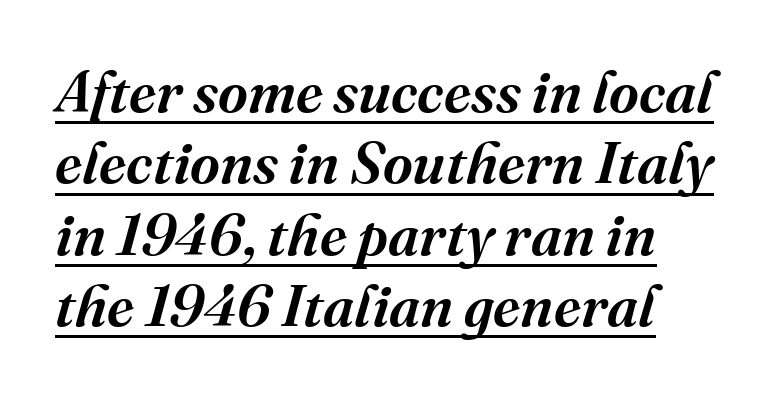
Q: Is the text bold? A: Semi-bold.
Q: Is the text italic (slanted)? A: Yes, it leans right by about 16 degrees.
Q: Is the typeface a serif or a sans-serif typeface? A: Serif.
Q: Is the text underlined? A: Yes.
Q: How is the paragraph aligned? A: Left-aligned.
Q: Is the spacing between letters normal or unusually wide? A: Normal.
Q: Width (condensed, normal, or wide)? A: Normal.
Q: Stroke contrast? A: Medium.
Q: x-height? A: Medium.
Q: Monospaced? A: No.
